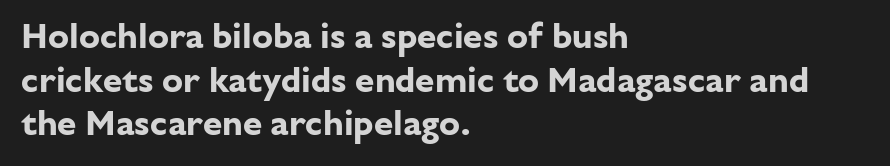
{"serif": "no", "italic": "no", "bold": "yes", "weight": "bold", "width": "normal", "stroke_contrast": "low", "x_height": "medium", "monospaced": "no", "underline": "no", "align": "left", "line_spacing": "normal", "line_spacing_ratio": 1.25, "letter_spacing": "normal", "letter_spacing_em": 0.0, "glyph_px": 35}
